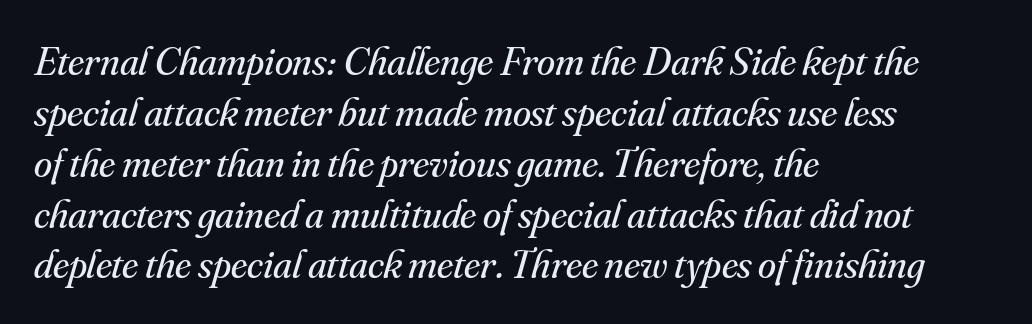
Q: Is the text bold? A: No.
Q: Is the text italic (slanted)? A: Yes, it leans right by about 16 degrees.
Q: Is the typeface a serif or a sans-serif typeface? A: Serif.
Q: Is the text underlined? A: No.
Q: How is the paragraph aligned? A: Left-aligned.
Q: Is the spacing between letters normal or unusually wide? A: Normal.
Q: Width (condensed, normal, or wide)? A: Normal.
Q: Stroke contrast? A: Medium.
Q: x-height? A: Small.
Q: Monospaced? A: No.
